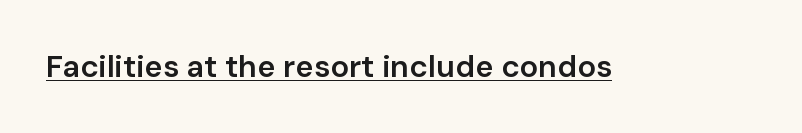
The image shows 31 px semibold sans-serif type, upright; set normal letter spacing, underlined; low stroke contrast and a medium x-height.
